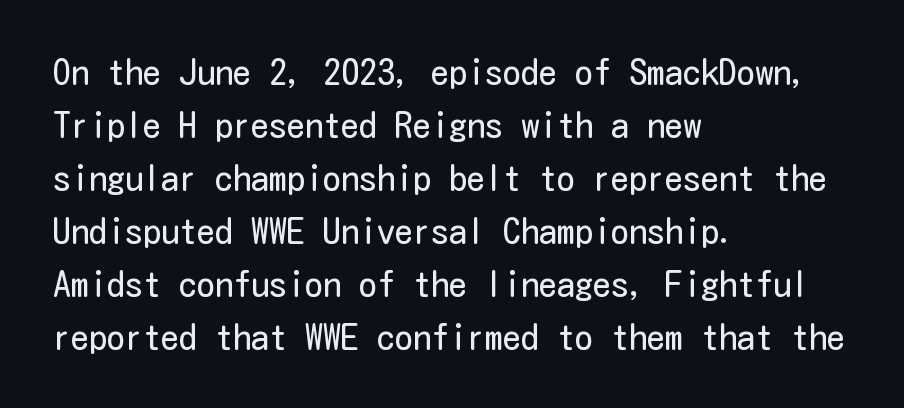
You could call the tracking neutral — neither tight nor loose. Caption: face not bold, strokes unweighted. Anything drawn beneath the words? Only blank space. These lines sit exactly where default settings would place them. In CSS terms this would be text-align: left. The lettering holds an erect, upright posture throughout.
